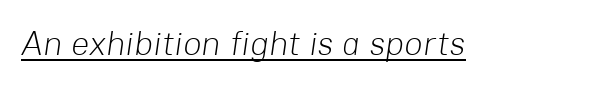
Do the characters align in a grid? No, the font is proportional. Between one letter and the next there's only the usual sliver of space. The letterforms sit at book weight or below. Looks like someone drew a line under every word here.
